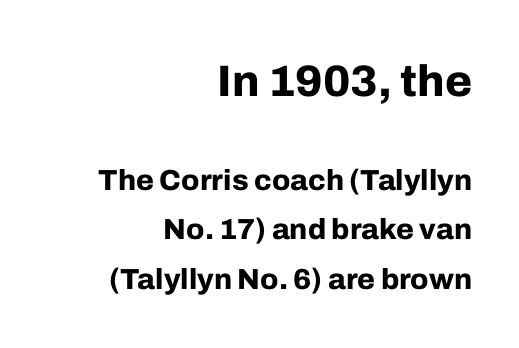
Q: Is the text bold? A: Yes.
Q: Is the text italic (slanted)? A: No, it is upright.
Q: Is the typeface a serif or a sans-serif typeface? A: Sans-serif.
Q: Is the text underlined? A: No.
Q: How is the paragraph aligned? A: Right-aligned.
Q: Is the spacing between letters normal or unusually wide? A: Normal.
Q: Is the spacing between lines tight, normal or loose? A: Normal.
Q: Which block of text is set in a larger size, the first (top) or the second (bottom)? A: The first (top) one.
Q: Width (condensed, normal, or wide)? A: Normal.
Q: Stroke contrast? A: Low.
Q: x-height? A: Medium.
Q: Monospaced? A: No.
